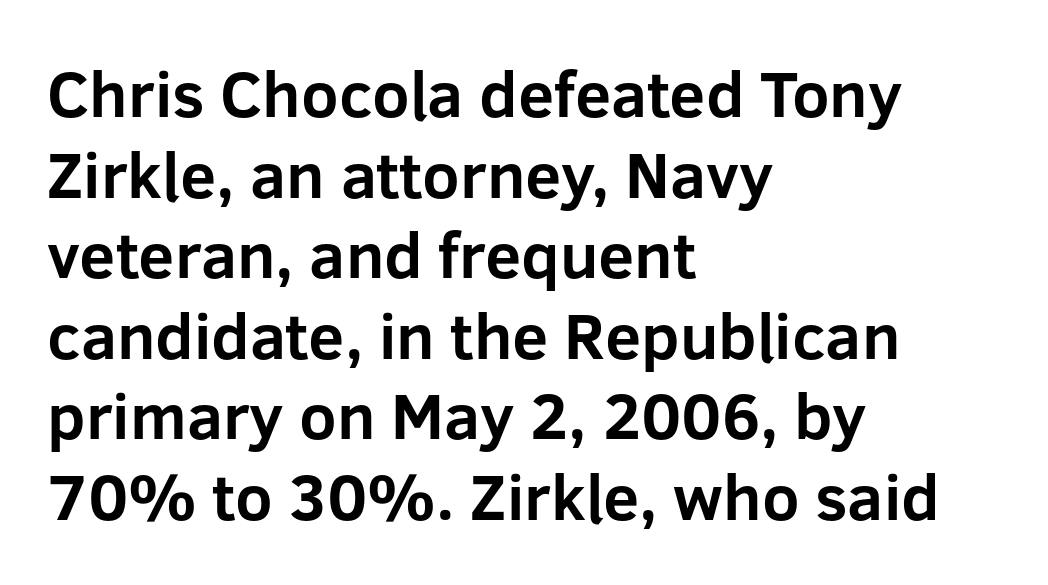
Posture: straight, roman, zero tilt. Clear beneath every line of the passage. Serifs: no, the terminals of the letterforms are clean. The gaps between neighbouring characters are ordinary and unremarkable. Do the characters align in a grid? No, the font is proportional.
